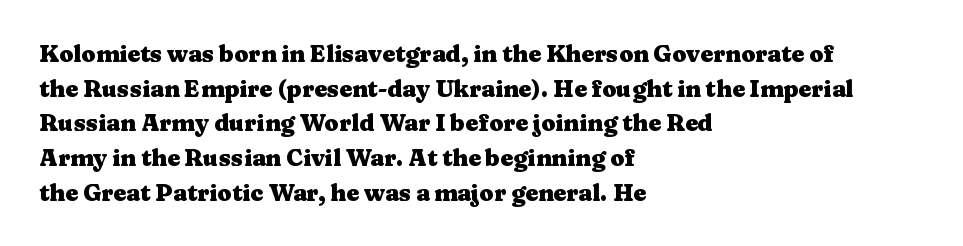
The image shows 23 px bold type, upright; set left-aligned, normal line spacing (1.51x), normal letter spacing, not underlined.
